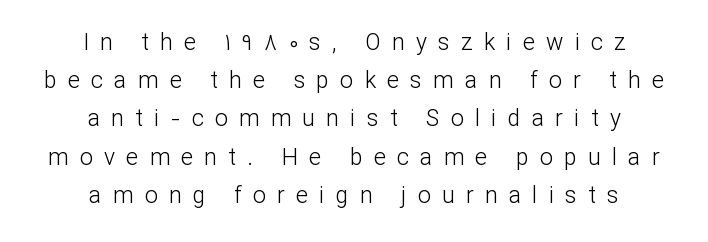
Q: Is the text bold? A: No.
Q: Is the text italic (slanted)? A: No, it is upright.
Q: Is the text underlined? A: No.
Q: How is the paragraph aligned? A: Centered.
Q: Is the spacing between letters normal or unusually wide? A: Unusually wide.
Q: Is the spacing between lines tight, normal or loose? A: Normal.
